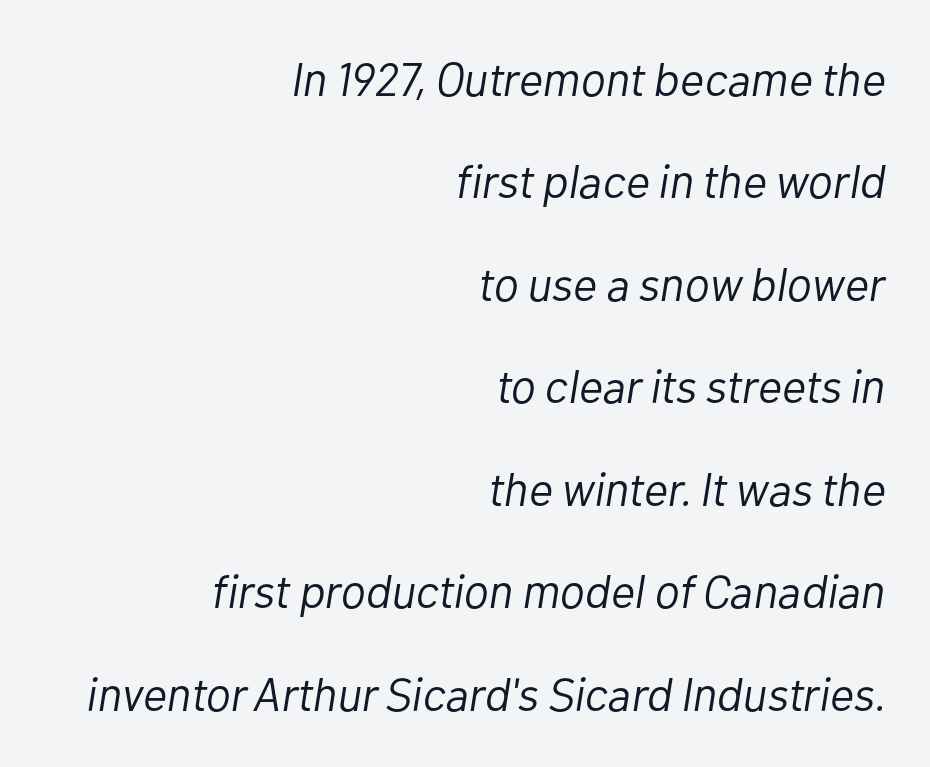
{"italic": "yes", "lean": "right", "slant_degrees": 10, "bold": "no", "weight": "light", "width": "normal", "stroke_contrast": "low", "x_height": "medium", "monospaced": "no", "underline": "no", "align": "right", "line_spacing": "loose", "line_spacing_ratio": 2.18, "letter_spacing": "normal", "letter_spacing_em": 0.0, "glyph_px": 47}
